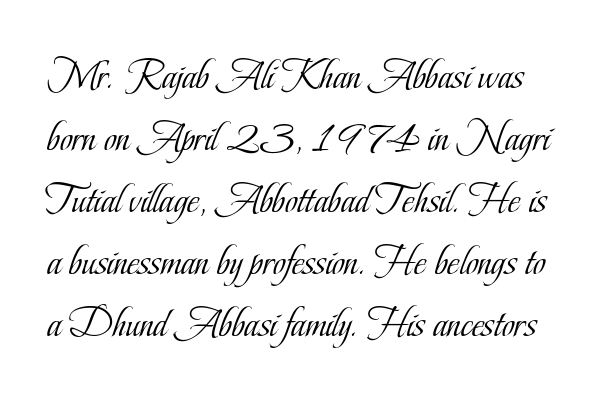
The image shows 43 px light, condensed serif type; set normal line spacing (1.44x), normal letter spacing, not underlined; low stroke contrast and a small x-height.
